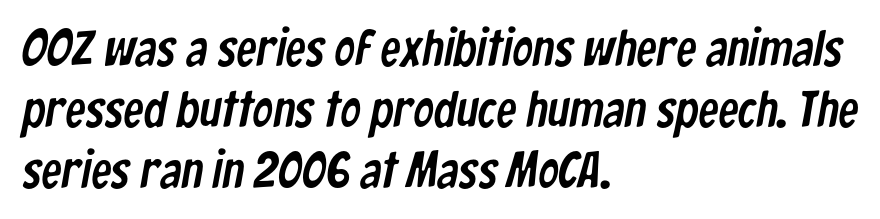
Tracking here is standard; glyphs follow each other at the usual distance. The space beneath each line is pristine and unruled. One-word summary of the alignment: left. Serifs: no, the terminals of the letterforms are clean. You could not count columns in this text — the font is proportionally spaced.
